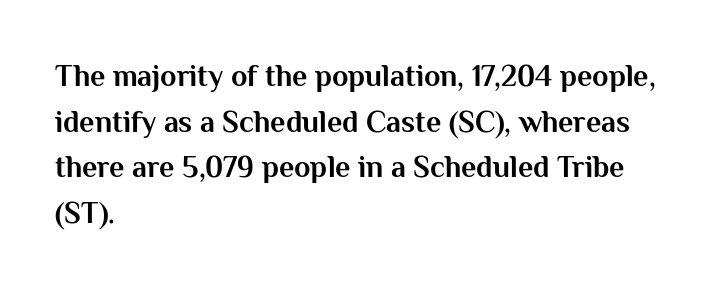
{"serif": "no", "italic": "no", "bold": "yes", "weight": "bold", "width": "normal", "stroke_contrast": "medium", "x_height": "medium", "monospaced": "no", "underline": "no", "align": "left", "line_spacing": "normal", "line_spacing_ratio": 1.52, "letter_spacing": "normal", "letter_spacing_em": 0.0, "glyph_px": 30}
